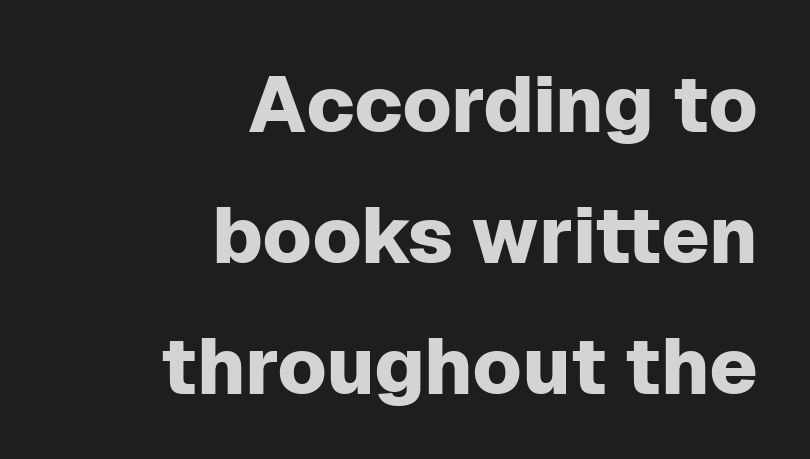
The image shows 79 px sans-serif type, upright; set right-aligned, normal line spacing (1.66x), normal letter spacing, not underlined; low stroke contrast and a medium x-height.
